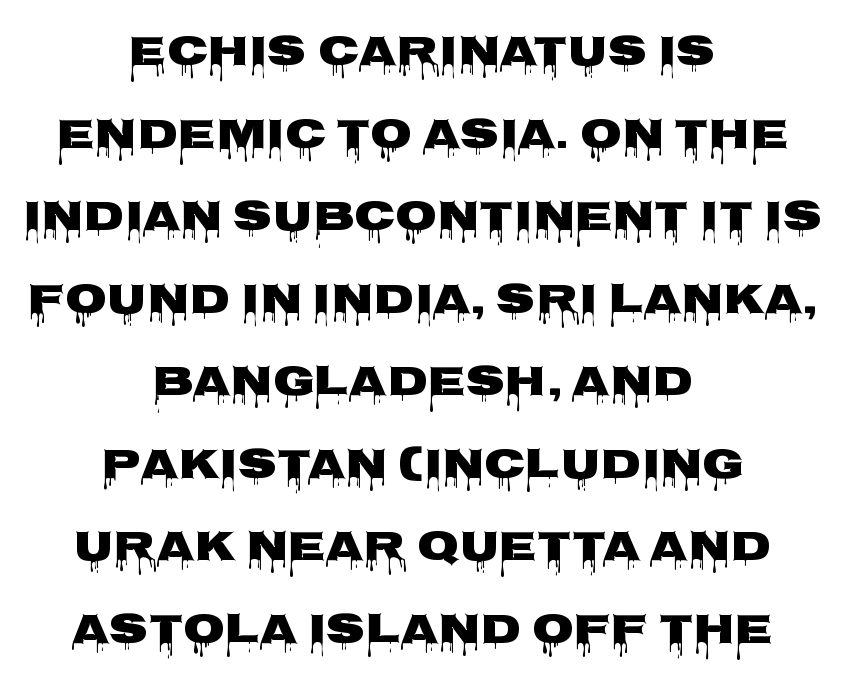
The image shows 43 px heavy, wide sans-serif type, upright; set centered, loose line spacing (1.92x), normal letter spacing, not underlined; low stroke contrast and a large x-height.
